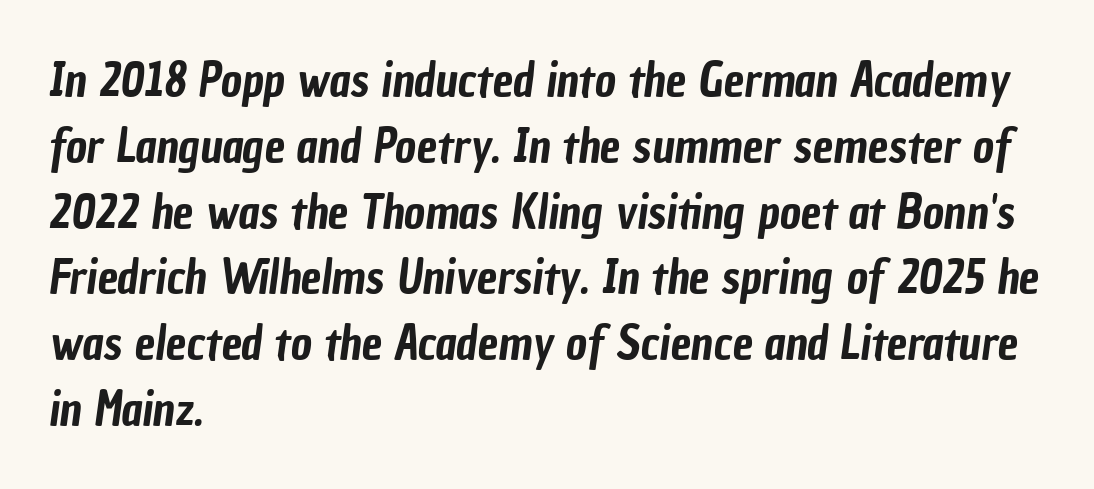
Q: Is the typeface a serif or a sans-serif typeface? A: Sans-serif.
Q: Is the text underlined? A: No.
Q: How is the paragraph aligned? A: Left-aligned.
Q: Is the spacing between letters normal or unusually wide? A: Normal.
Q: Is the spacing between lines tight, normal or loose? A: Normal.
Q: Width (condensed, normal, or wide)? A: Condensed.
Q: Stroke contrast? A: Low.
Q: x-height? A: Medium.
Q: Monospaced? A: No.
